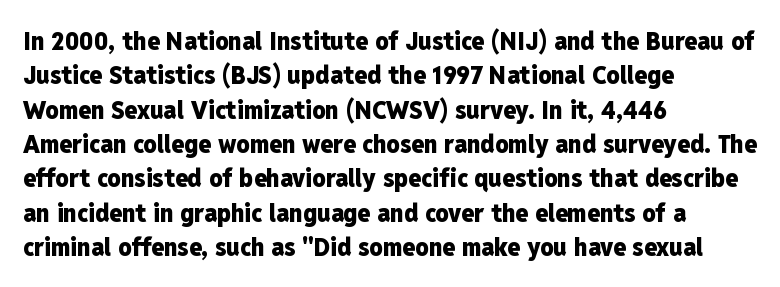
The image shows 26 px bold type, upright; set left-aligned, normal line spacing (1.32x), normal letter spacing, not underlined.
